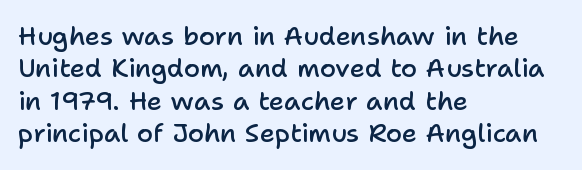
Q: Is the text bold? A: Semi-bold.
Q: Is the text italic (slanted)? A: No, it is upright.
Q: Is the text underlined? A: No.
Q: How is the paragraph aligned? A: Left-aligned.
Q: Is the spacing between letters normal or unusually wide? A: Normal.
Q: Is the spacing between lines tight, normal or loose? A: Normal.
